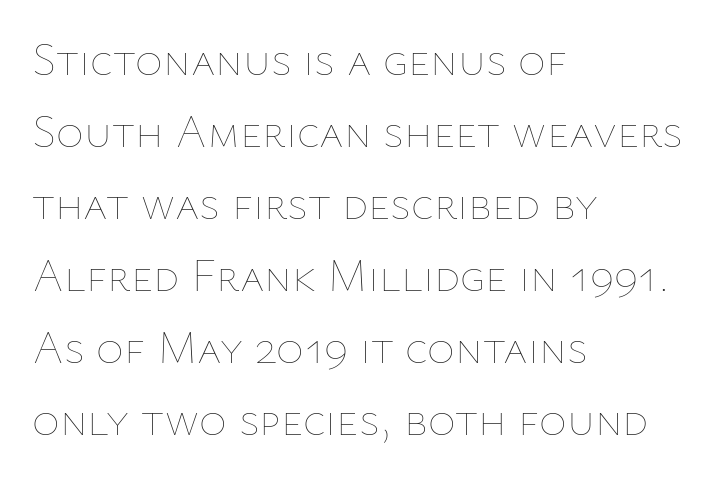
Q: Is the text bold? A: No.
Q: Is the text italic (slanted)? A: No, it is upright.
Q: Is the text underlined? A: No.
Q: How is the paragraph aligned? A: Left-aligned.
Q: Is the spacing between letters normal or unusually wide? A: Normal.
Q: Is the spacing between lines tight, normal or loose? A: Normal.
Q: Width (condensed, normal, or wide)? A: Normal.
Q: Stroke contrast? A: Low.
Q: x-height? A: Medium.
Q: Monospaced? A: No.
